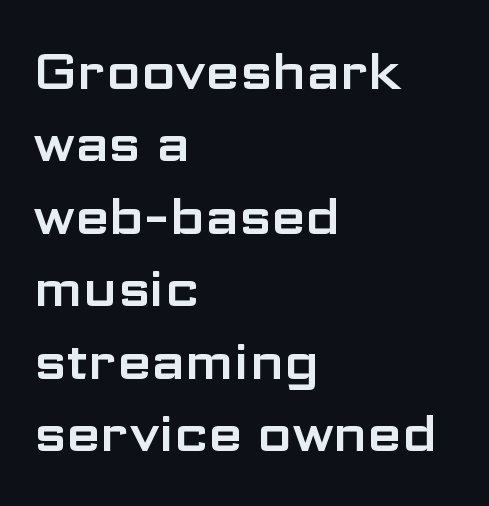
{"serif": "no", "italic": "no", "width": "wide", "stroke_contrast": "low", "x_height": "medium", "monospaced": "no", "underline": "no", "align": "left", "line_spacing": "normal", "line_spacing_ratio": 1.45, "letter_spacing": "normal", "letter_spacing_em": 0.0, "glyph_px": 50}
